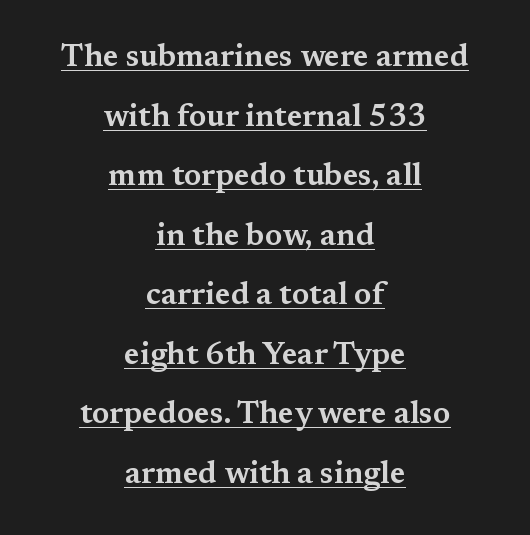
The image shows 31 px wide serif type, upright; set centered, loose line spacing (1.92x), normal letter spacing, underlined; medium stroke contrast and a medium x-height.
